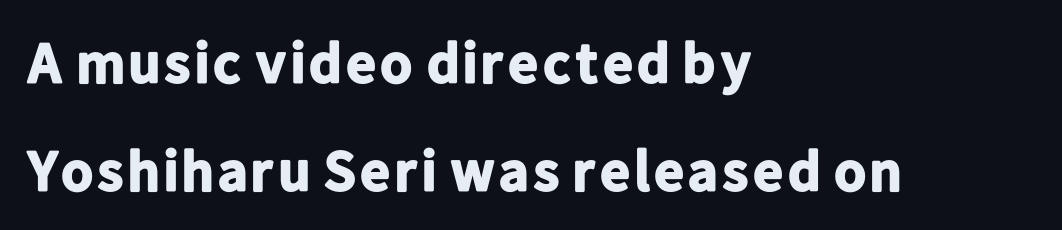
{"serif": "no", "italic": "no", "bold": "yes", "weight": "bold", "width": "normal", "stroke_contrast": "low", "x_height": "medium", "monospaced": "no", "underline": "no", "align": "left", "line_spacing_ratio": 1.86, "letter_spacing": "normal", "letter_spacing_em": 0.0, "glyph_px": 58}
